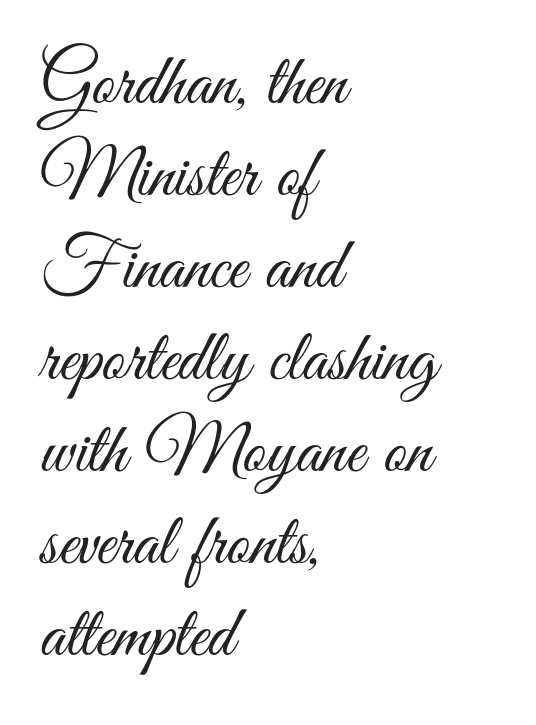
{"serif": "no", "bold": "no", "weight": "light", "width": "condensed", "stroke_contrast": "medium", "x_height": "small", "monospaced": "no", "underline": "no", "align": "left", "line_spacing": "normal", "line_spacing_ratio": 1.26, "letter_spacing": "normal", "letter_spacing_em": 0.0, "glyph_px": 73}
